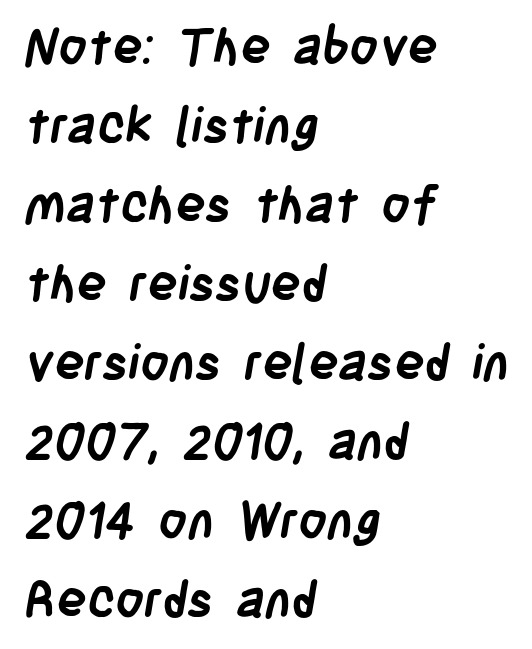
The foot of each line stays bare and open. This sample keeps an unexceptional amount of space between lines. The text block is weighted toward the left margin, trailing off unevenly rightward. In terms of letterspacing, this is plain default setting. Serif or sans? Sans — the stroke terminals are bare. Looks like regular typesetting: each glyph gets only the width it needs.
